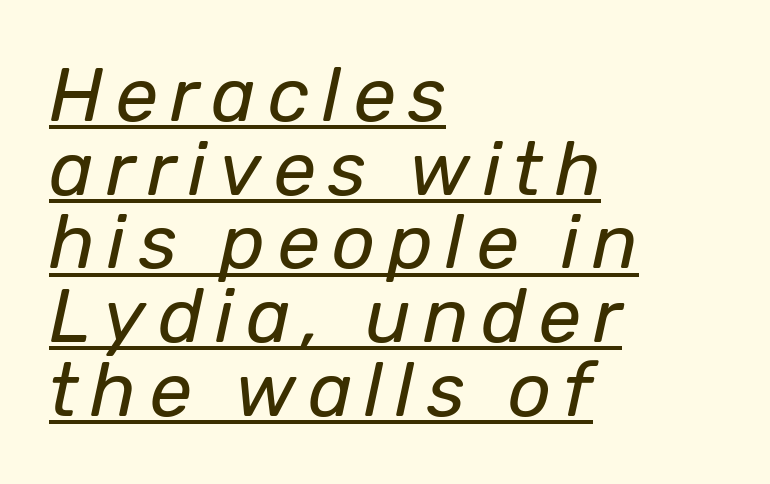
The image shows 76 px regular-weight type, italic (leaning right); set left-aligned, tight line spacing (0.97x), underlined; low stroke contrast and a medium x-height.
